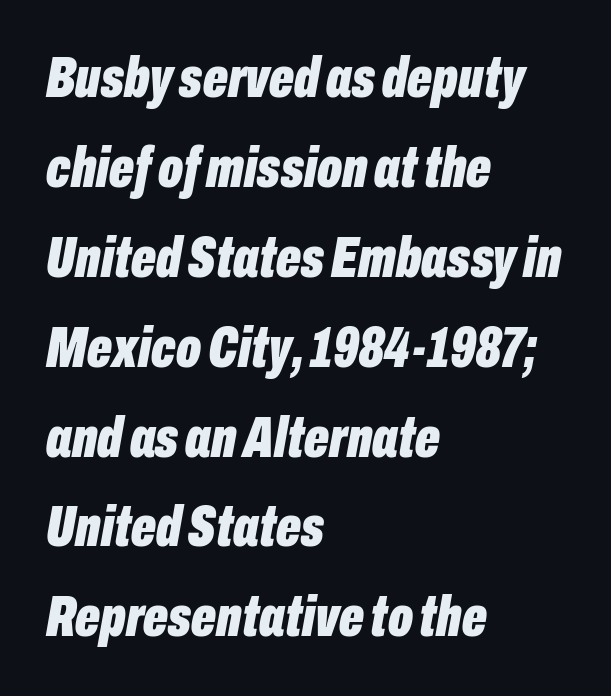
{"italic": "yes", "lean": "right", "slant_degrees": 10, "bold": "yes", "weight": "bold", "width": "condensed", "stroke_contrast": "low", "x_height": "medium", "monospaced": "no", "underline": "no", "align": "left", "line_spacing": "normal", "line_spacing_ratio": 1.55, "letter_spacing": "normal", "letter_spacing_em": 0.0, "glyph_px": 58}
